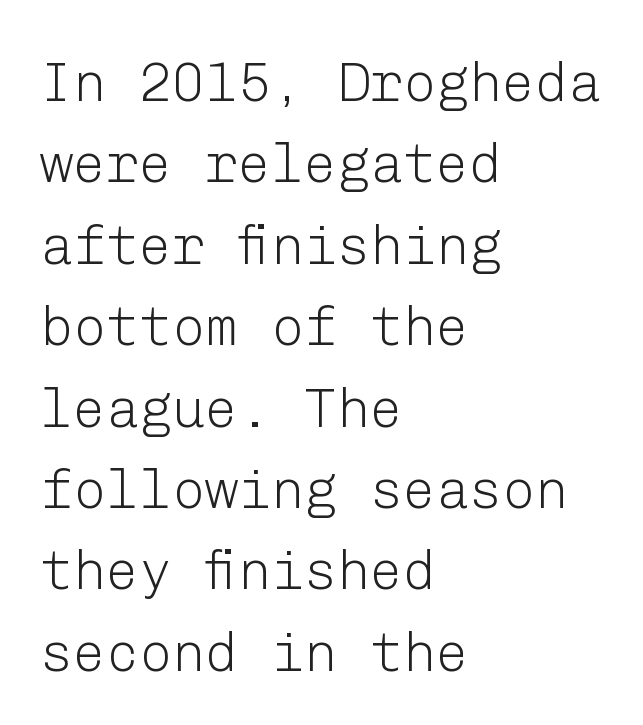
Honestly, the letter spacing is just normal — you wouldn't notice it. Unmarked baselines from the first word to the last. The passage is arranged the way most books set body copy — flush left. Is the stroke heavy? The answer is a plain regular-or-lighter.
